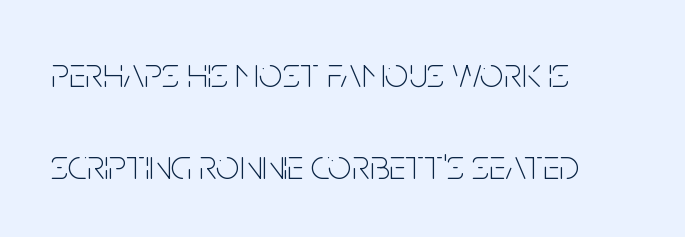
{"serif": "no", "italic": "no", "bold": "no", "weight": "thin", "width": "condensed", "stroke_contrast": "low", "x_height": "large", "monospaced": "no", "underline": "no", "align": "left", "line_spacing": "loose", "line_spacing_ratio": 2.18, "letter_spacing": "normal", "letter_spacing_em": 0.0, "glyph_px": 42}
